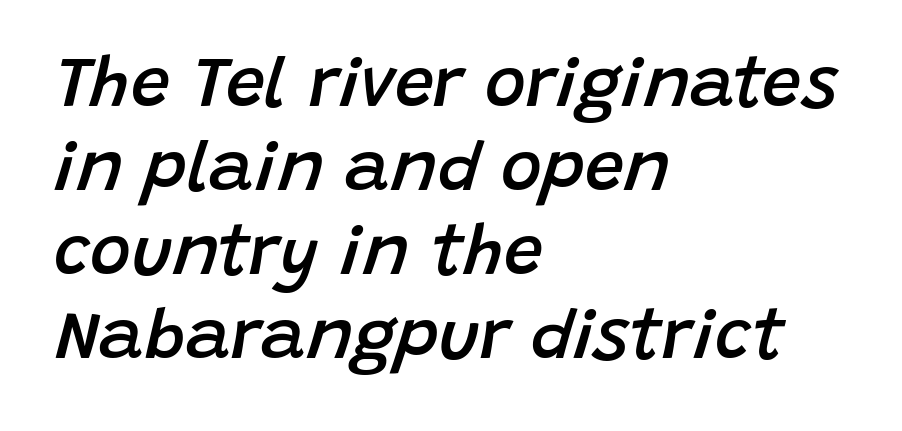
The typesetter chose a ragged-right arrangement here. Tall strokes in this sample are angled rather than plumb. The line texture is even and compact thanks to regular tracking. Each row of text sits above clean, open space.
